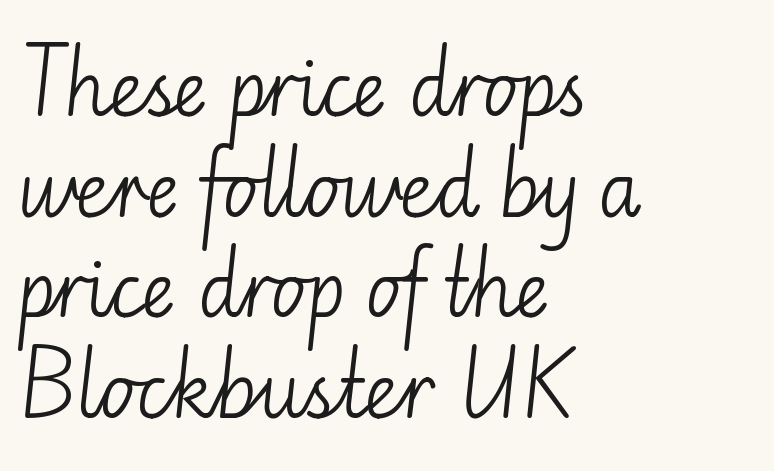
The image shows 74 px light sans-serif type; set left-aligned, normal line spacing (1.36x), normal letter spacing, not underlined; low stroke contrast and a small x-height.
